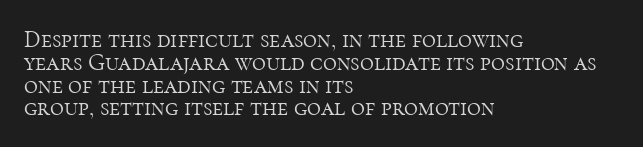
{"italic": "no", "bold": "no", "underline": "no", "align": "left", "line_spacing": "tight", "line_spacing_ratio": 0.95, "letter_spacing": "normal", "letter_spacing_em": 0.0, "glyph_px": 24}
